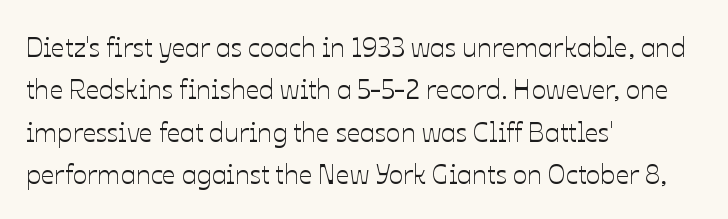
{"italic": "no", "underline": "no", "align": "left", "line_spacing": "normal", "line_spacing_ratio": 1.57, "letter_spacing": "normal", "letter_spacing_em": 0.0, "glyph_px": 27}
